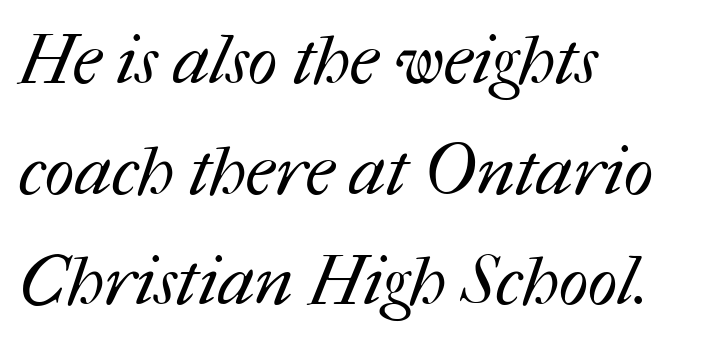
Compared with typical paragraphs, the rows here are spaced about the same. Here the designer chose a conventional face with non-uniform glyph widths. Letters have the restrained weight of plain body copy at most. The ragged edge is on the right, which tells us the setting is flush left. Letter spacing: default. The foot of each line stays bare and open.
